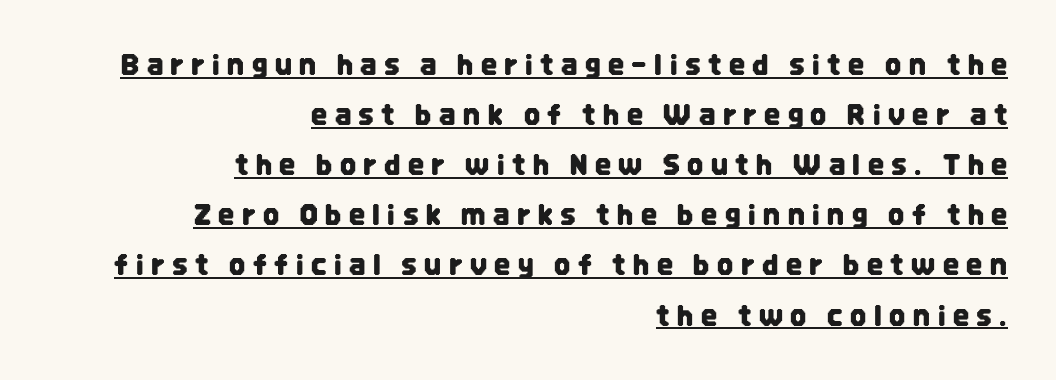
The typesetter has applied underlining to the passage shown. The lettering stays uniformly vertical, giving the passage a roman look. This sample is right-justified, so line beginnings fall wherever the words allow. This sample uses a sans-serif face. Observe the wide spacing: letters keep a clear distance from each other. Each letter keeps its own natural width here, so spacing adapts to shape.
